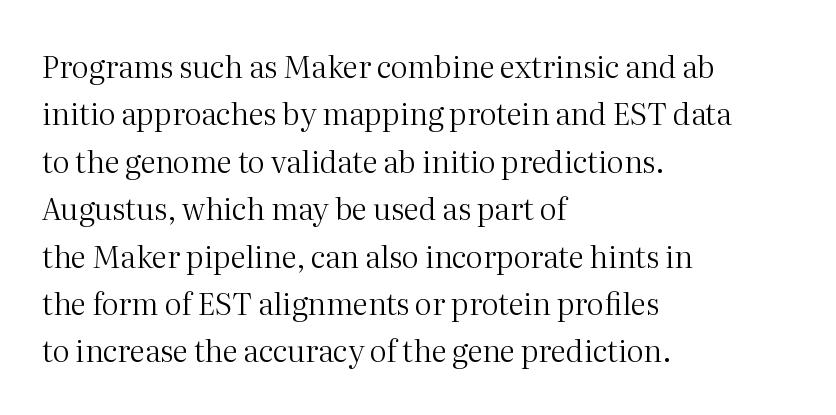
The image shows 30 px regular-weight serif type, upright; set left-aligned, normal line spacing (1.58x), normal letter spacing, not underlined; medium stroke contrast and a medium x-height.
